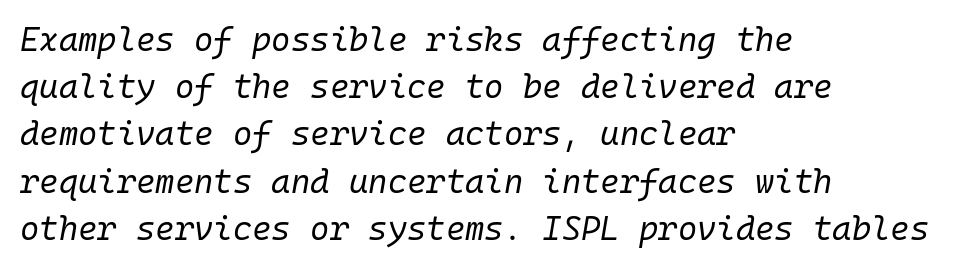
These lines are rendered in a fixed-pitch font. These glyphs show unthickened strokes, regular width or finer. The font's italic variant was chosen for this text. Quick note: underline off. The leading is moderate, giving the passage an even texture. Honestly, the letter spacing is just normal — you wouldn't notice it.
